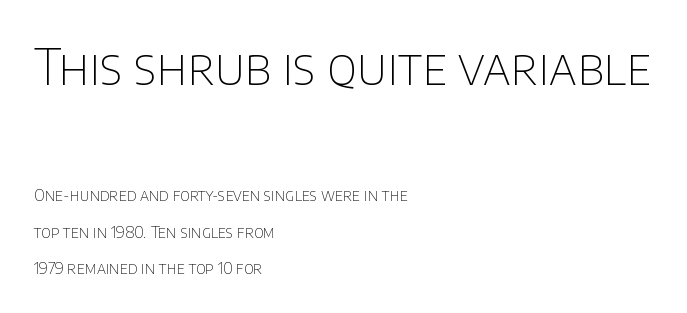
The image shows 49 px thin sans-serif type, upright; set left-aligned, loose line spacing (2.27x), normal letter spacing, not underlined; the first (top) block is 3.06x larger; low stroke contrast and a large x-height.
